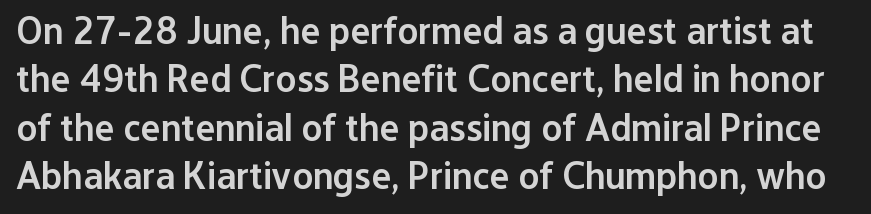
{"serif": "no", "italic": "no", "bold": "semi", "weight": "semibold", "width": "normal", "stroke_contrast": "low", "x_height": "medium", "monospaced": "no", "underline": "no", "line_spacing": "normal", "line_spacing_ratio": 1.27, "letter_spacing": "normal", "letter_spacing_em": 0.0, "glyph_px": 38}
